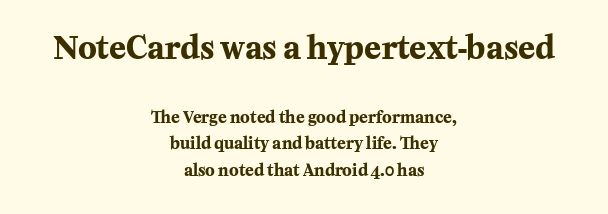
The image shows 31 px bold serif type, upright; set centered, normal line spacing (1.65x), normal letter spacing, not underlined; the first (top) block is 1.94x larger; medium stroke contrast and a medium x-height.
